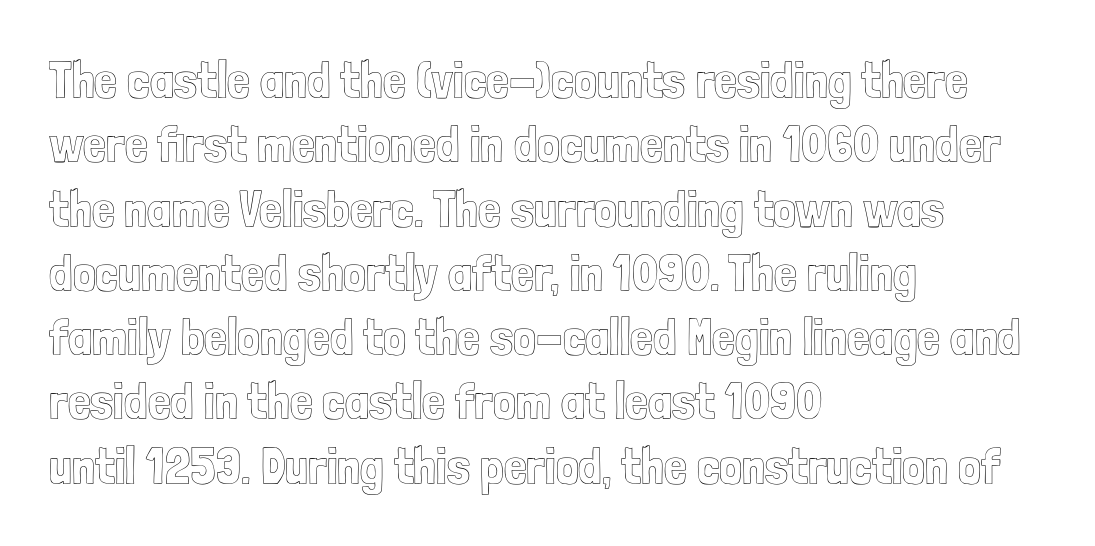
{"italic": "no", "width": "condensed", "x_height": "medium", "monospaced": "no", "underline": "no", "align": "left", "line_spacing": "normal", "line_spacing_ratio": 1.26, "letter_spacing": "normal", "letter_spacing_em": 0.0, "glyph_px": 51}
